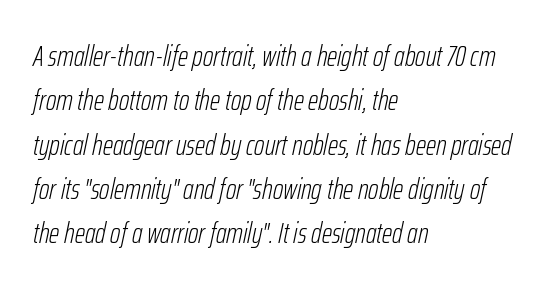
{"italic": "yes", "lean": "right", "slant_degrees": 12, "bold": "no", "weight": "light", "width": "condensed", "stroke_contrast": "low", "x_height": "medium", "monospaced": "no", "underline": "no", "align": "left", "line_spacing": "normal", "line_spacing_ratio": 1.53, "letter_spacing": "normal", "letter_spacing_em": 0.0, "glyph_px": 29}
